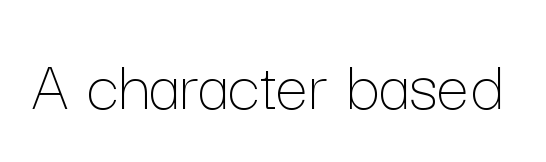
{"italic": "no", "bold": "no", "weight": "thin", "width": "normal", "stroke_contrast": "low", "x_height": "medium", "monospaced": "no", "underline": "no", "letter_spacing": "normal", "letter_spacing_em": 0.0, "glyph_px": 73}
